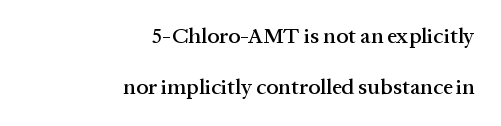
Q: Is the text italic (slanted)? A: No, it is upright.
Q: Is the text underlined? A: No.
Q: How is the paragraph aligned? A: Right-aligned.
Q: Is the spacing between letters normal or unusually wide? A: Normal.
Q: Is the spacing between lines tight, normal or loose? A: Loose.
